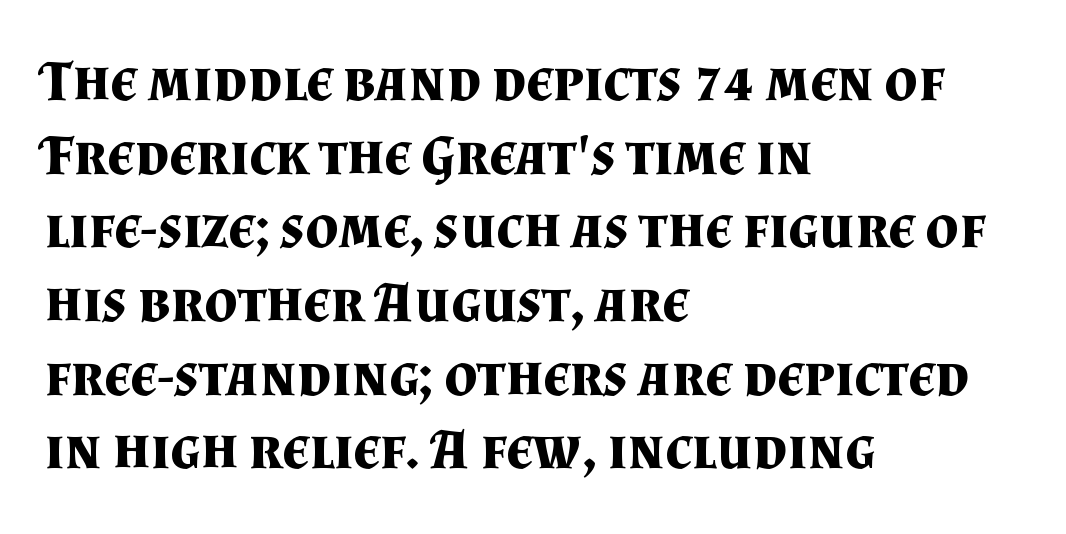
Interline gaps are of average width in this sample. Beneath every word, the page is bare. Default kerning and tracking; the words read as compact shapes. Looks like regular typesetting: each glyph gets only the width it needs. Stroke terminals: seriffed. Caption: bold face, heavy strokes.
